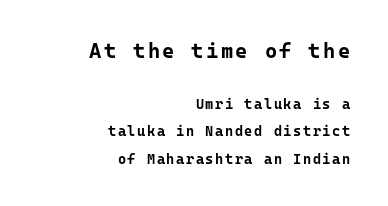
Visually the block forms a straight wall on the right and a jagged coastline on the left. Baseline-to-baseline distance is far greater than the letter height. The space directly below the letters is spotless. The block sitting higher on the canvas is the one with enlarged characters. Bold? Absolutely — the strokes are thick and heavy.
